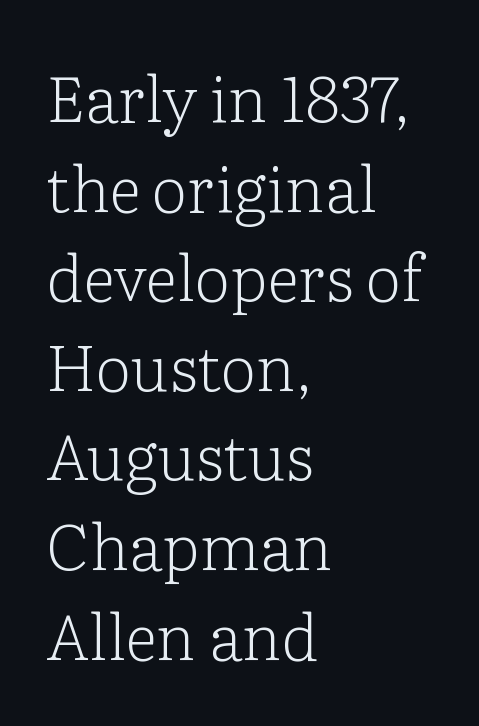
{"serif": "yes", "italic": "no", "bold": "no", "weight": "light", "width": "normal", "stroke_contrast": "low", "x_height": "medium", "monospaced": "no", "underline": "no", "align": "left", "line_spacing": "normal", "line_spacing_ratio": 1.4, "letter_spacing": "normal", "letter_spacing_em": 0.0, "glyph_px": 64}
